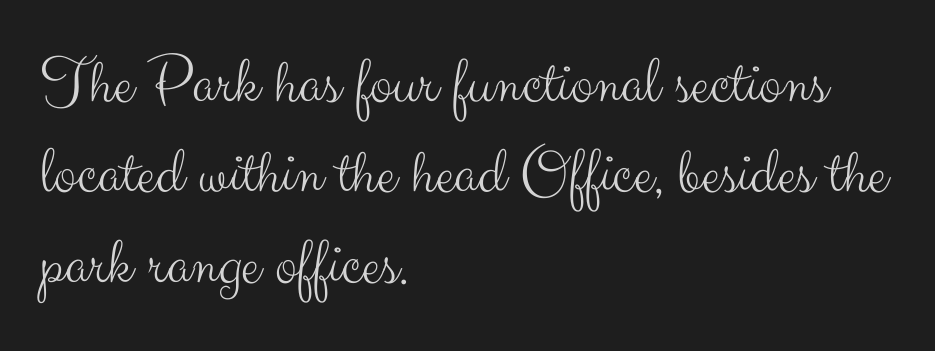
{"serif": "no", "bold": "no", "weight": "light", "width": "normal", "stroke_contrast": "medium", "x_height": "small", "monospaced": "no", "underline": "no", "align": "left", "line_spacing": "normal", "line_spacing_ratio": 1.35, "letter_spacing": "normal", "letter_spacing_em": 0.0, "glyph_px": 67}
